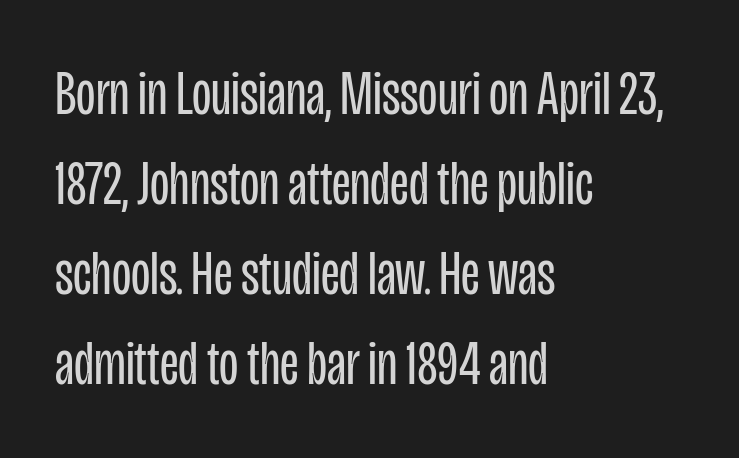
{"serif": "no", "italic": "no", "bold": "no", "weight": "regular", "width": "condensed", "stroke_contrast": "low", "x_height": "large", "monospaced": "no", "underline": "no", "align": "left", "line_spacing": "normal", "line_spacing_ratio": 1.43, "letter_spacing": "normal", "letter_spacing_em": 0.0, "glyph_px": 63}
